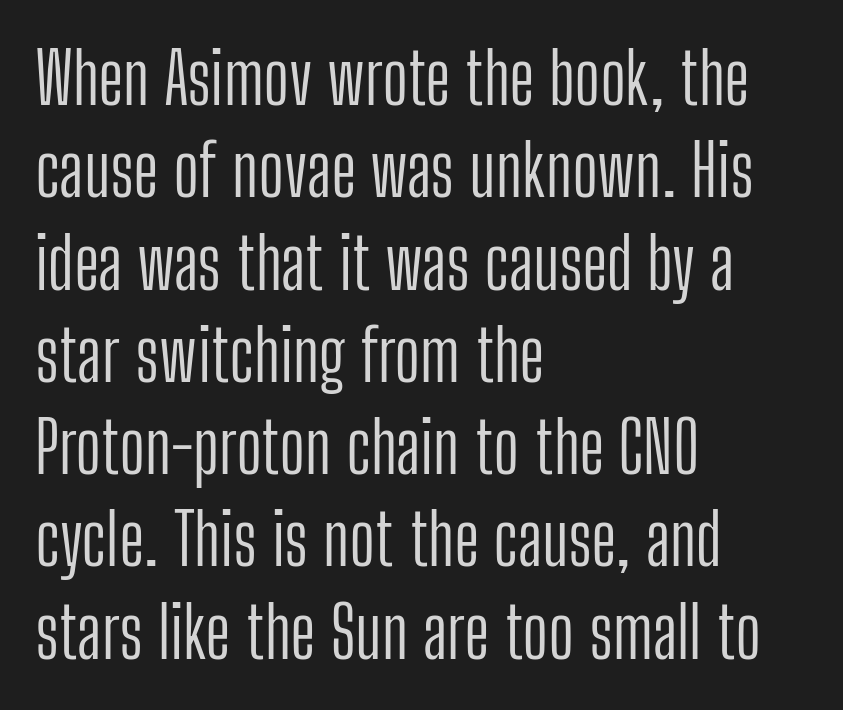
The image shows 71 px light, condensed sans-serif type, upright; set left-aligned, normal line spacing (1.3x), normal letter spacing, not underlined; low stroke contrast and a medium x-height.
